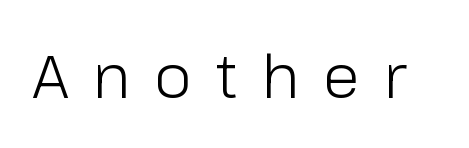
The image shows 61 px light sans-serif type, upright; set unusually wide letter spacing (+0.39 em), not underlined; low stroke contrast and a medium x-height.
